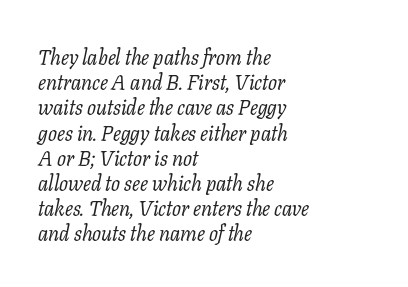
Q: Is the text bold? A: No.
Q: Is the text italic (slanted)? A: Yes, it leans right by about 11 degrees.
Q: Is the text underlined? A: No.
Q: How is the paragraph aligned? A: Left-aligned.
Q: Is the spacing between letters normal or unusually wide? A: Normal.
